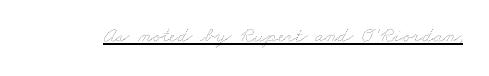
The image shows 21 px text type; set normal letter spacing, underlined.
